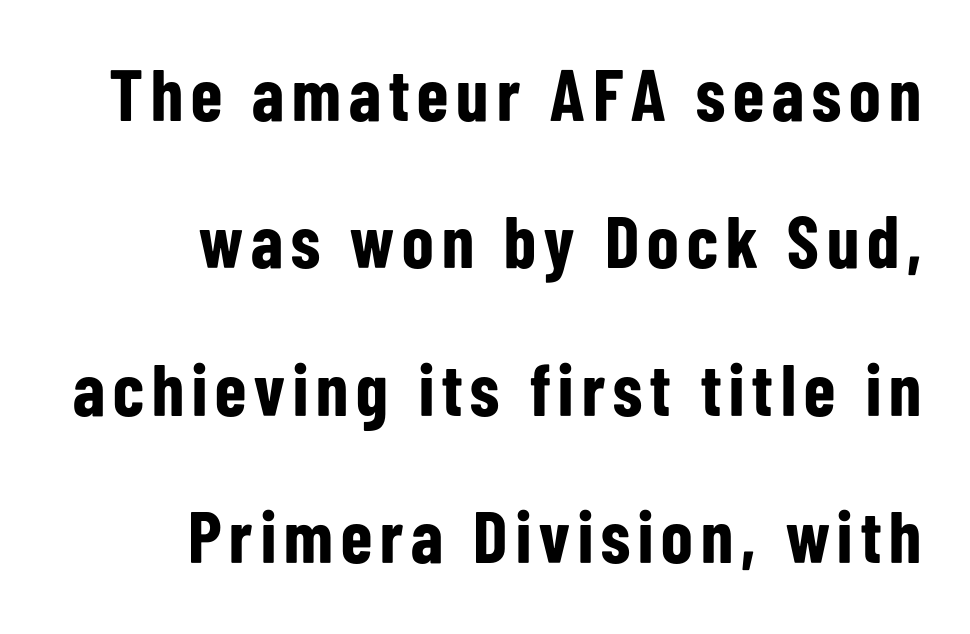
{"serif": "no", "italic": "no", "bold": "yes", "weight": "bold", "width": "condensed", "stroke_contrast": "low", "x_height": "medium", "monospaced": "no", "underline": "no", "align": "right", "line_spacing": "loose", "line_spacing_ratio": 2.02, "glyph_px": 73}
